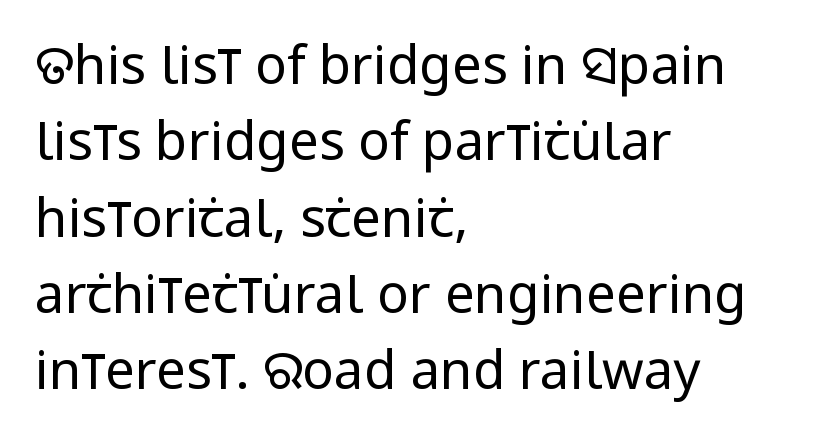
{"serif": "no", "italic": "no", "bold": "no", "weight": "regular", "width": "condensed", "stroke_contrast": "low", "x_height": "large", "monospaced": "no", "underline": "no", "align": "left", "line_spacing": "normal", "line_spacing_ratio": 1.44, "letter_spacing": "normal", "letter_spacing_em": 0.0, "glyph_px": 53}
